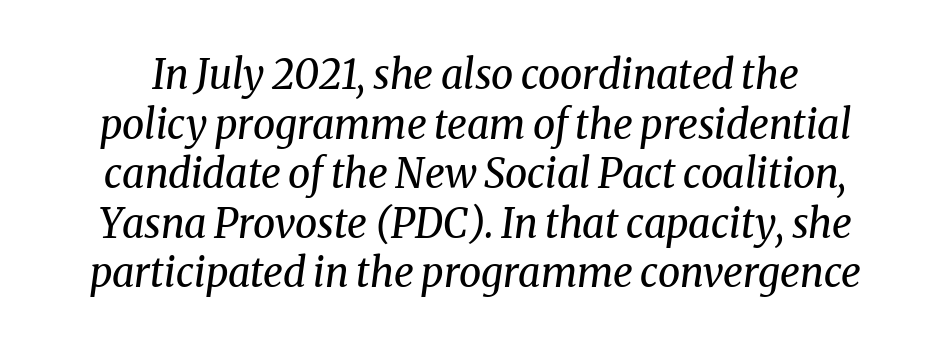
Note the varied advance widths — an 'i' is clearly narrower than an 'm'. The letters sit at their default tracking, neither squeezed nor spread. The whole block is typeset with a tilt. Observe the serifs anchoring each vertical stroke in this sample. The typesetting does not lean heavy: it is not bold.
